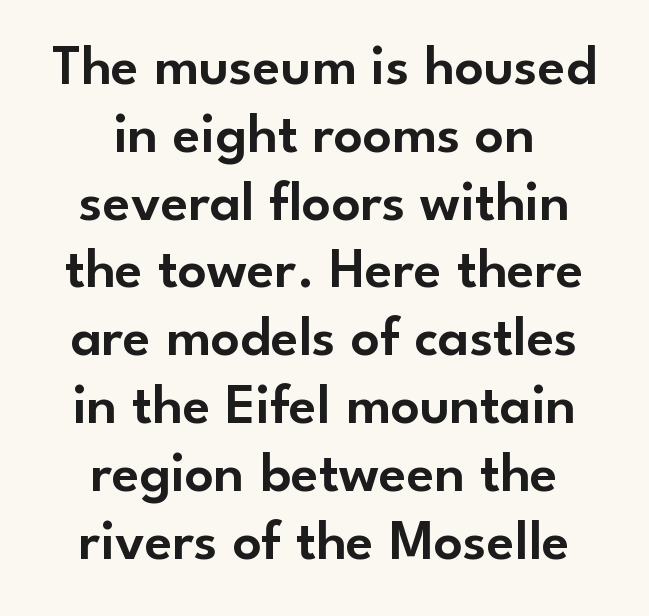
The font family rendered here belongs to the sans-serif group. Notice how the passage keeps no hard edge, just a central spine. This sample has the flowing, uneven cadence of proportional lettering. Letter spacing: default.
